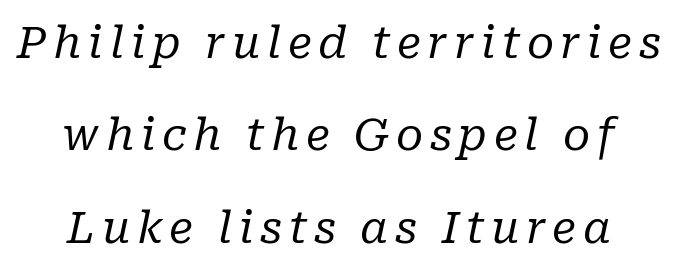
Nobody drew a line under any word here. The passage shown is not bold in any degree. The designer dialed line spacing up above the default. The letters carry serifs — small finishing strokes at the ends of their stems.
